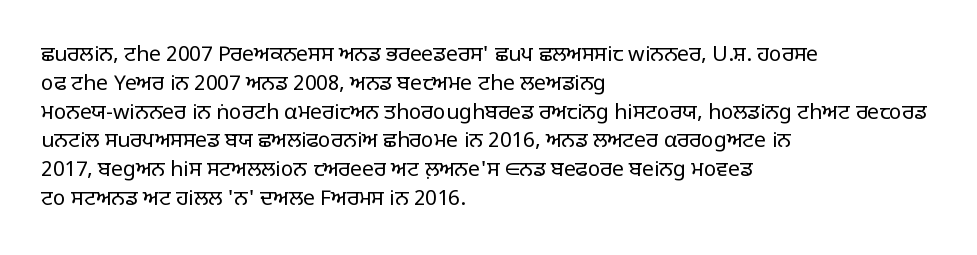
The image shows 21 px text type, upright; set left-aligned, normal line spacing (1.37x), normal letter spacing, not underlined.
